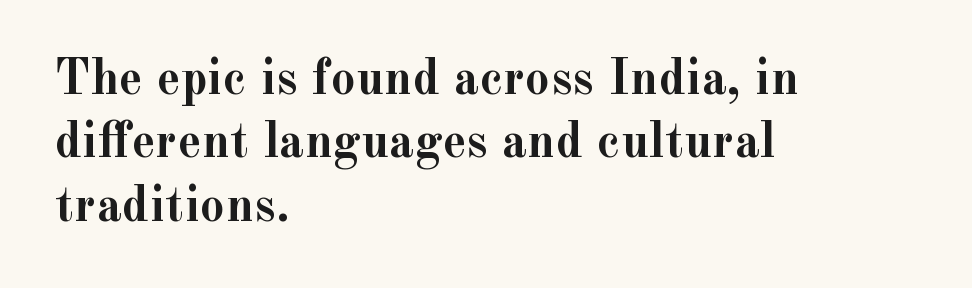
The image shows 50 px semibold serif type, upright; set left-aligned, normal line spacing (1.27x), normal letter spacing, not underlined; a small x-height.
